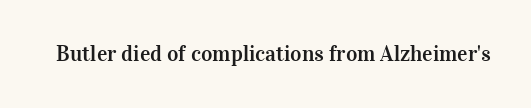
{"italic": "no", "underline": "no", "letter_spacing": "normal", "letter_spacing_em": 0.0, "glyph_px": 22}
